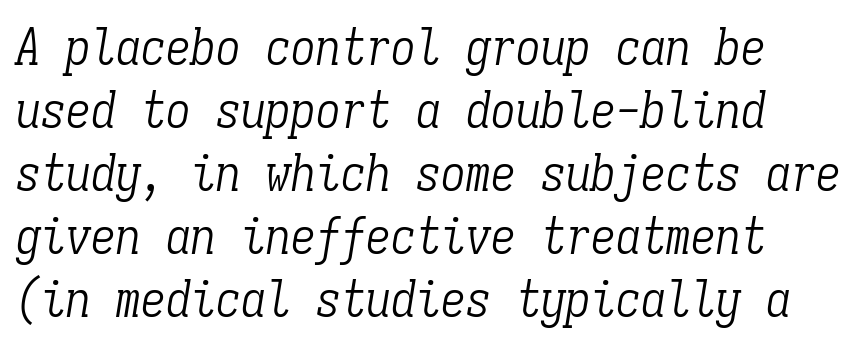
These lines are rendered in a fixed-pitch font. Nobody touched the tracking dial on this one. One glance says typical: line gaps are just what's usual. No chunkiness to these letters — they're not bold.
